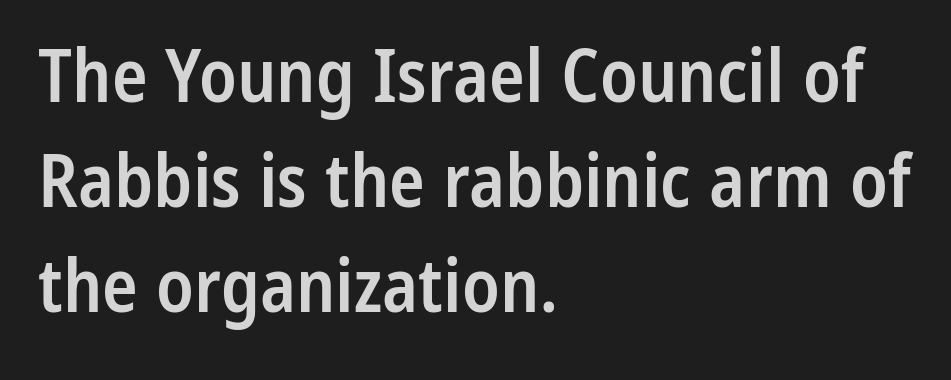
{"serif": "no", "italic": "no", "bold": "semi", "weight": "semibold", "width": "condensed", "stroke_contrast": "low", "x_height": "medium", "monospaced": "no", "underline": "no", "align": "left", "line_spacing": "normal", "line_spacing_ratio": 1.42, "letter_spacing": "normal", "letter_spacing_em": 0.0, "glyph_px": 74}
